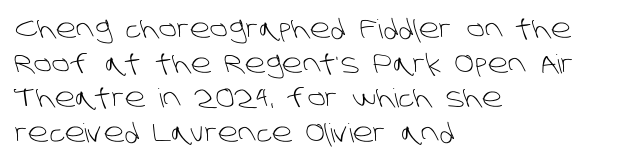
The image shows 26 px text type; set left-aligned, normal line spacing (1.33x), normal letter spacing, not underlined.
